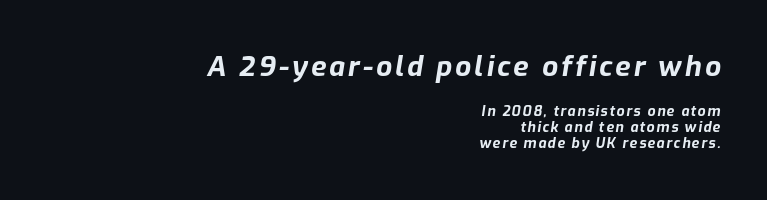
Q: Is the text bold? A: Yes.
Q: Is the text italic (slanted)? A: Yes, it leans right by about 9 degrees.
Q: Is the text underlined? A: No.
Q: How is the paragraph aligned? A: Right-aligned.
Q: Is the spacing between lines tight, normal or loose? A: Tight.
Q: Which block of text is set in a larger size, the first (top) or the second (bottom)? A: The first (top) one.
Q: Width (condensed, normal, or wide)? A: Normal.
Q: Stroke contrast? A: Low.
Q: x-height? A: Medium.
Q: Monospaced? A: No.
